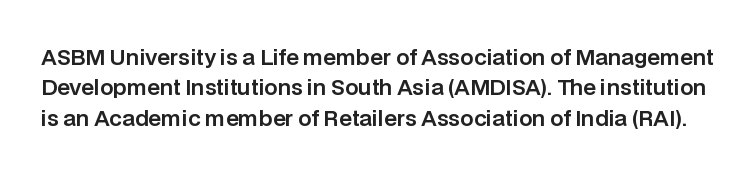
Q: Is the text italic (slanted)? A: No, it is upright.
Q: Is the text underlined? A: No.
Q: Is the spacing between letters normal or unusually wide? A: Normal.
Q: Is the spacing between lines tight, normal or loose? A: Normal.
